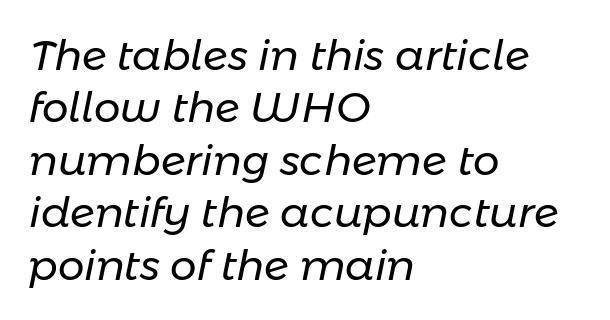
The image shows 42 px regular-weight type, italic (leaning right); set left-aligned, normal line spacing (1.25x), normal letter spacing, not underlined; low stroke contrast and a medium x-height.
